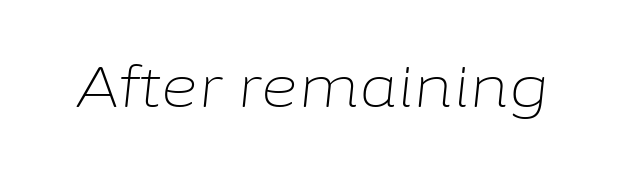
Q: Is the text bold? A: No.
Q: Is the text italic (slanted)? A: Yes, it leans right by about 6 degrees.
Q: Is the text underlined? A: No.
Q: Is the spacing between letters normal or unusually wide? A: Normal.
Q: Width (condensed, normal, or wide)? A: Normal.
Q: Stroke contrast? A: Low.
Q: x-height? A: Medium.
Q: Monospaced? A: No.
